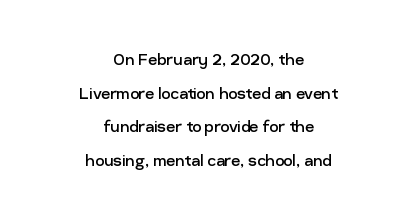
Compared with typical paragraphs, the rows here are spaced about the same. The typeface has the unassuming heft of standard copy or less. Does the lettering tilt? It doesn't — this is upright. These lines keep a tight, regular rhythm from letter to letter. Just letters on the line, the space beneath them empty. Each line is balanced around a shared central axis.
